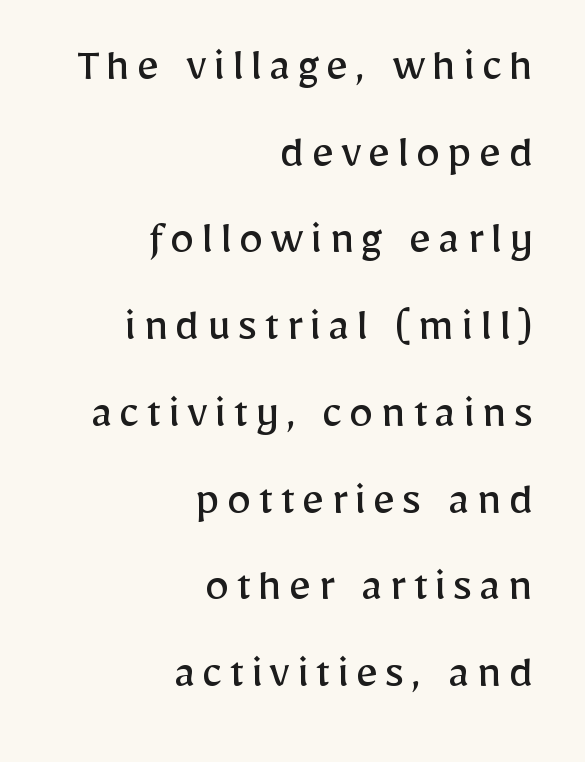
Q: Is the text bold? A: No.
Q: Is the text italic (slanted)? A: No, it is upright.
Q: Is the typeface a serif or a sans-serif typeface? A: Sans-serif.
Q: Is the text underlined? A: No.
Q: How is the paragraph aligned? A: Right-aligned.
Q: Width (condensed, normal, or wide)? A: Normal.
Q: Stroke contrast? A: Low.
Q: x-height? A: Medium.
Q: Monospaced? A: No.
